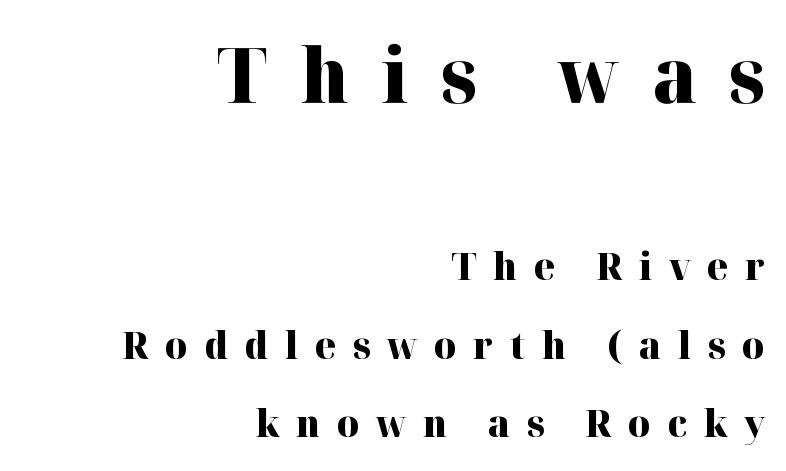
The lines are spread far apart with generous leading. The letters are bold, with thick, heavy strokes. A typesetter would call this proportional, since set widths differ per character. The type family on display is of the serif kind. Vertical strokes here are truly vertical. The more generous point size was reserved for the upper chunk.
